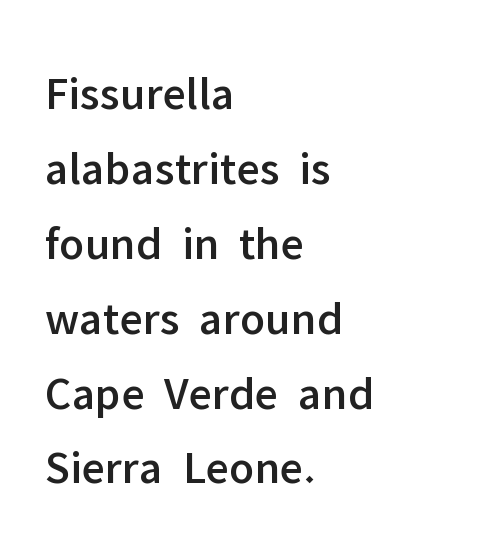
The image shows 48 px sans-serif type, upright; set left-aligned, normal line spacing (1.56x), normal letter spacing, not underlined; low stroke contrast and a medium x-height.
